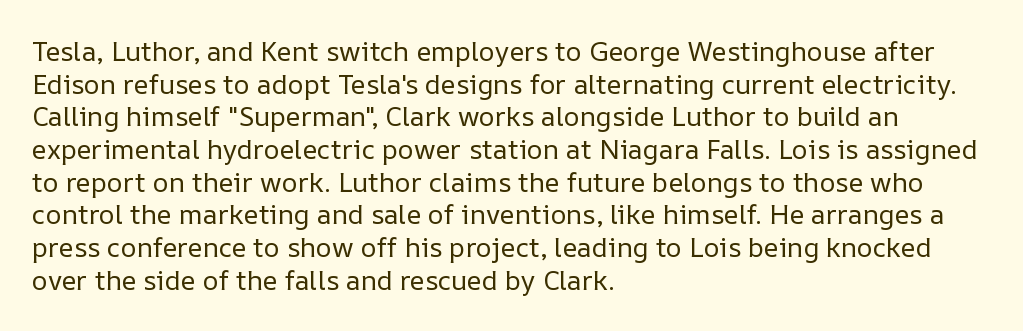
What stands out about the letter spacing? Nothing — it is the standard amount. This is not heavy type; no bold has been used. Just letters on the line, the space beneath them empty. Notice how the stems are strictly vertical — no italics here. This rendering uses left alignment, leaving the right contour irregular.
